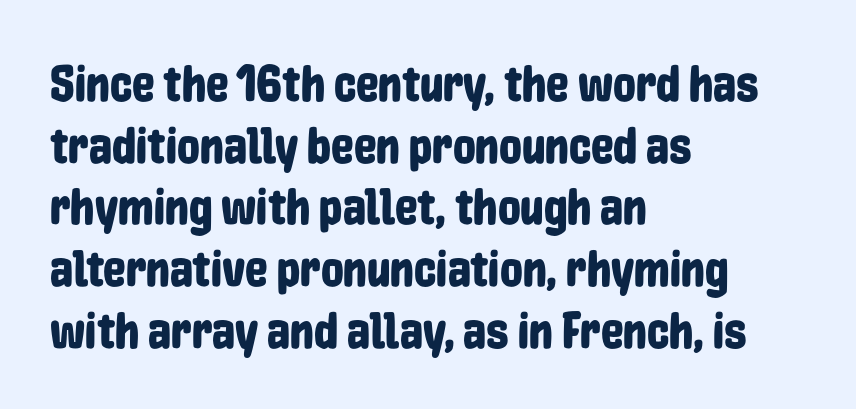
A student would call this left alignment; a typographer would say flush left, rag right. Stroke terminals: plain, sans-serif. The type is set solid horizontally, with unmodified tracking. The passage shown is typed in a proportional face where columns would drift. Check under the words: just untouched page. Nope, not italic — everything's standing straight.
